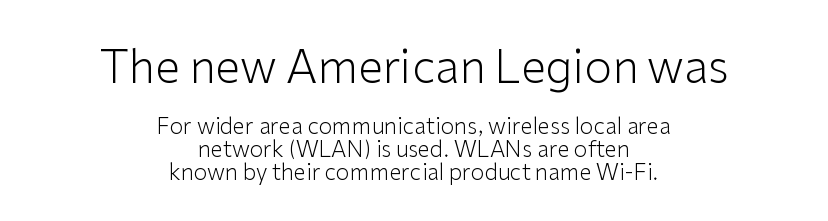
The image shows 45 px light sans-serif type, upright; set centered, tight line spacing (1.03x), normal letter spacing, not underlined; the first (top) block is 2.05x larger; low stroke contrast and a medium x-height.
